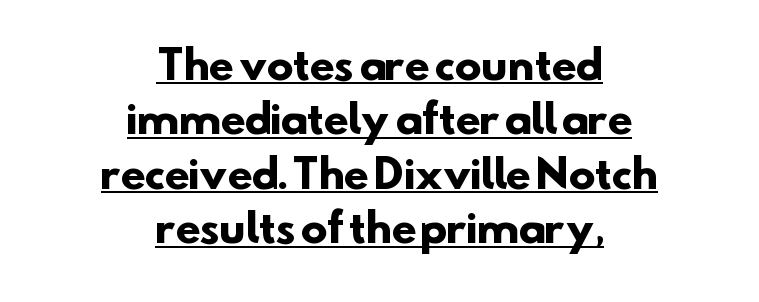
{"serif": "no", "bold": "yes", "weight": "heavy", "width": "normal", "stroke_contrast": "low", "x_height": "small", "monospaced": "no", "underline": "yes", "align": "center", "line_spacing": "normal", "line_spacing_ratio": 1.36, "letter_spacing": "normal", "letter_spacing_em": 0.0, "glyph_px": 40}
